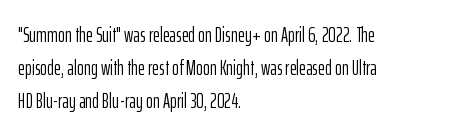
Q: Is the text bold? A: No.
Q: Is the text italic (slanted)? A: No, it is upright.
Q: Is the text underlined? A: No.
Q: How is the paragraph aligned? A: Left-aligned.
Q: Is the spacing between letters normal or unusually wide? A: Normal.
Q: Is the spacing between lines tight, normal or loose? A: Normal.
